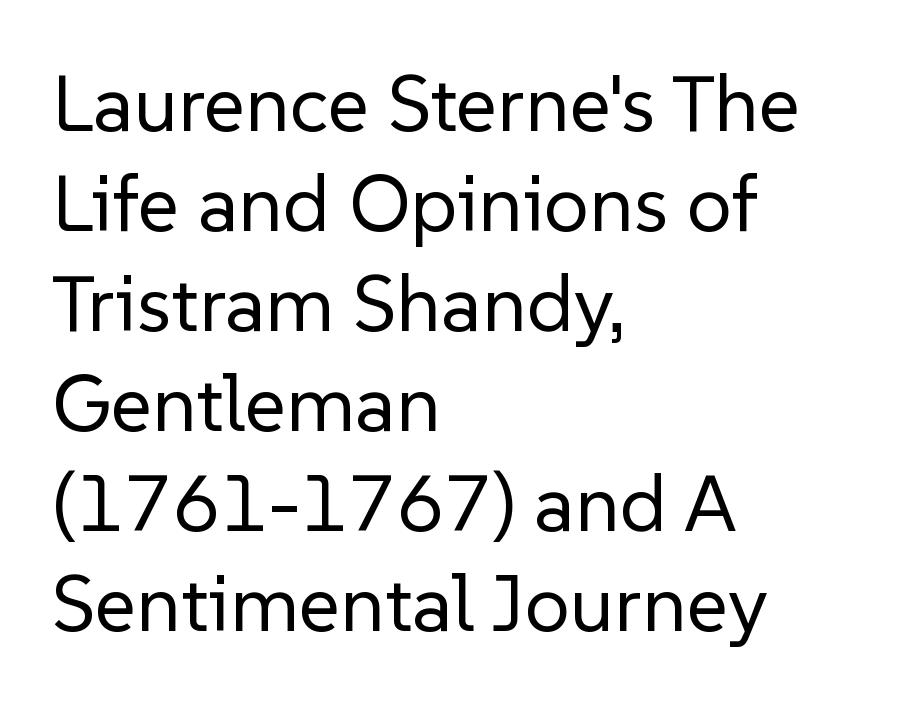
{"serif": "no", "italic": "no", "bold": "no", "weight": "regular", "width": "normal", "stroke_contrast": "low", "x_height": "medium", "monospaced": "no", "underline": "no", "align": "left", "line_spacing": "normal", "line_spacing_ratio": 1.25, "letter_spacing": "normal", "letter_spacing_em": 0.0, "glyph_px": 80}
